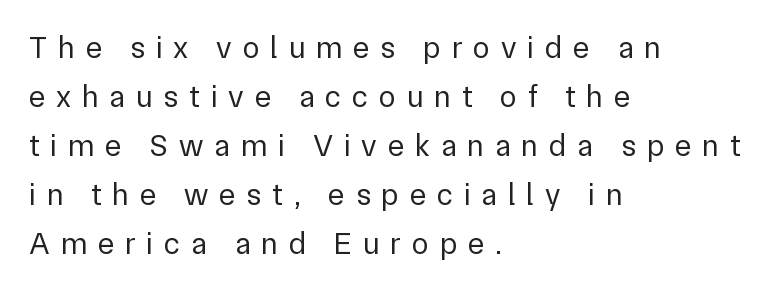
{"serif": "no", "italic": "no", "bold": "no", "weight": "regular", "width": "normal", "stroke_contrast": "low", "x_height": "medium", "monospaced": "no", "underline": "no", "align": "left", "line_spacing": "normal", "line_spacing_ratio": 1.58, "letter_spacing": "wide", "letter_spacing_em": 0.35, "glyph_px": 31}
